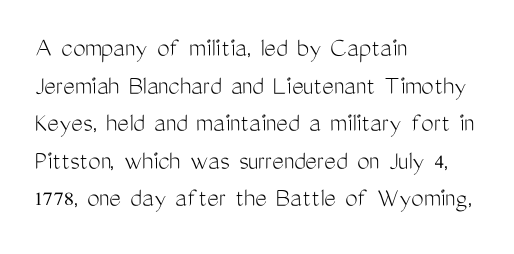
The letters stand upright; this is a roman face. If you drew a ruler down the left edge, every line would touch it. Is the letter spacing exaggerated? No — it looks like the ordinary default. These lines are rendered in a variable-pitch font.
